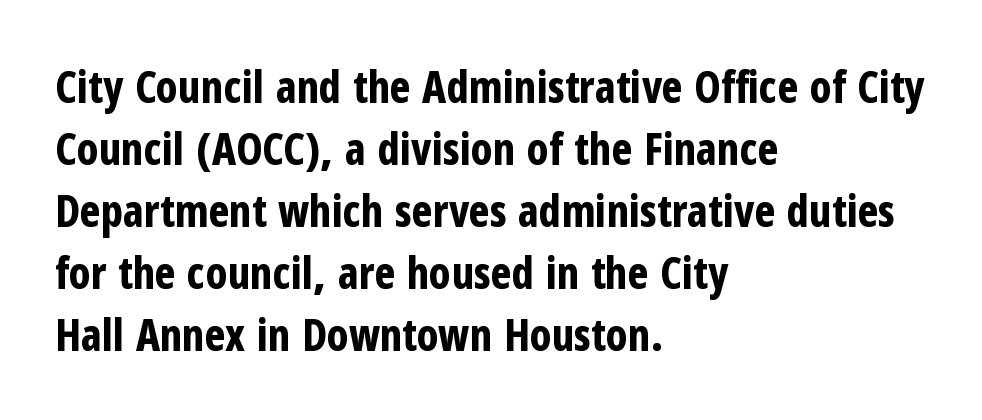
Q: Is the text bold? A: Yes.
Q: Is the text italic (slanted)? A: No, it is upright.
Q: Is the typeface a serif or a sans-serif typeface? A: Sans-serif.
Q: Is the text underlined? A: No.
Q: How is the paragraph aligned? A: Left-aligned.
Q: Is the spacing between letters normal or unusually wide? A: Normal.
Q: Is the spacing between lines tight, normal or loose? A: Normal.
Q: Width (condensed, normal, or wide)? A: Condensed.
Q: Stroke contrast? A: Low.
Q: x-height? A: Medium.
Q: Monospaced? A: No.
